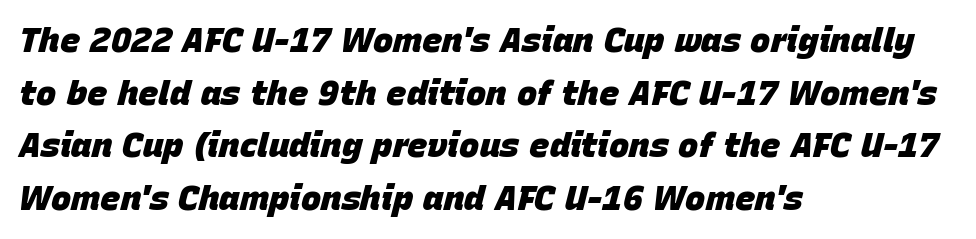
Does the weight exceed regular? Yes, all the way to bold. This sample keeps an unexceptional amount of space between lines. Look at the tracking — it's just the regular setting, nothing added. The passage shown is not underscored anywhere.
